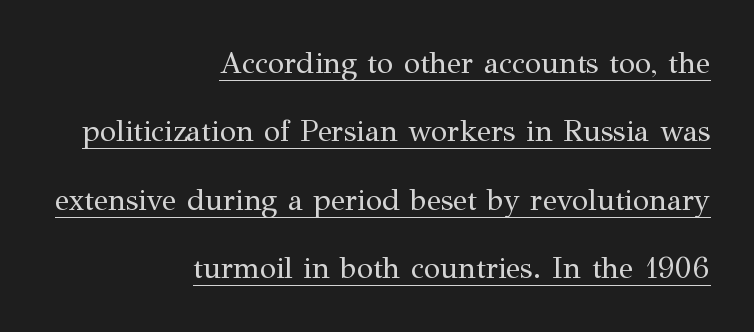
The rendering uses natural spacing where letterforms have individual widths. The face looks like a standard text weight, possibly lighter. Between one letter and the next there's only the usual sliver of space. The typography opts for an upright posture over an oblique one. A continuous stroke trails under the words, as in a hyperlink. The setting favours the right margin, as signatures and pull-quotes sometimes do.
